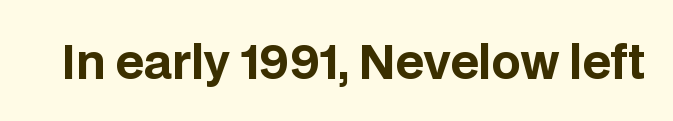
Q: Is the text bold? A: Yes.
Q: Is the text italic (slanted)? A: No, it is upright.
Q: Is the typeface a serif or a sans-serif typeface? A: Sans-serif.
Q: Is the text underlined? A: No.
Q: Is the spacing between letters normal or unusually wide? A: Normal.
Q: Width (condensed, normal, or wide)? A: Normal.
Q: Stroke contrast? A: Low.
Q: x-height? A: Large.
Q: Monospaced? A: No.
